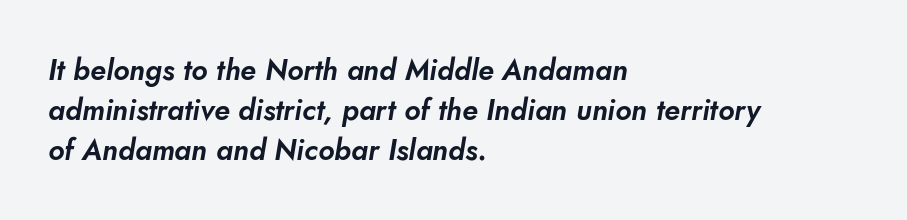
The image shows 29 px sans-serif type; set left-aligned, normal line spacing (1.38x), normal letter spacing, not underlined; low stroke contrast and a small x-height.
